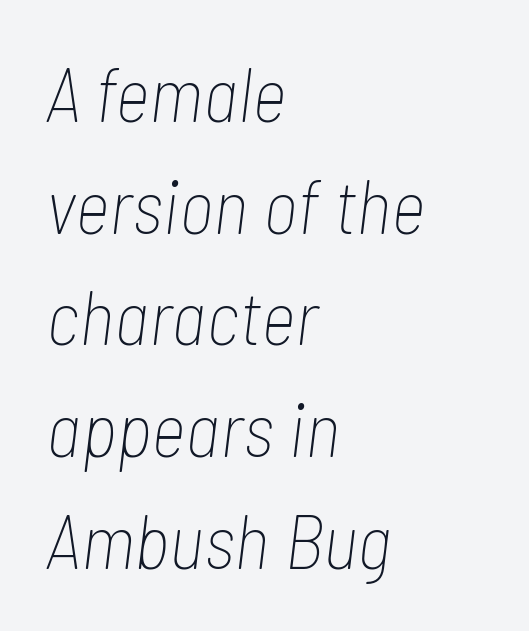
Q: Is the text bold? A: No.
Q: Is the text italic (slanted)? A: Yes, it leans right by about 7 degrees.
Q: Is the text underlined? A: No.
Q: How is the paragraph aligned? A: Left-aligned.
Q: Is the spacing between letters normal or unusually wide? A: Normal.
Q: Is the spacing between lines tight, normal or loose? A: Normal.
Q: Width (condensed, normal, or wide)? A: Condensed.
Q: Stroke contrast? A: Low.
Q: x-height? A: Medium.
Q: Monospaced? A: No.
